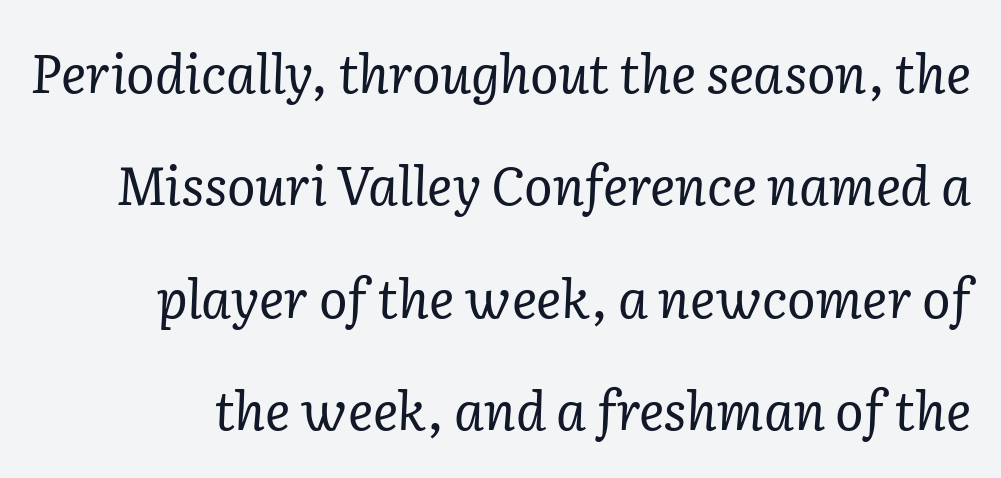
Note the varied advance widths — an 'i' is clearly narrower than an 'm'. Unlike a clean sans, this face finishes its strokes with serifs. This sample trades compactness for vertical openness between lines. A clean baseline with only descenders dipping below it.
